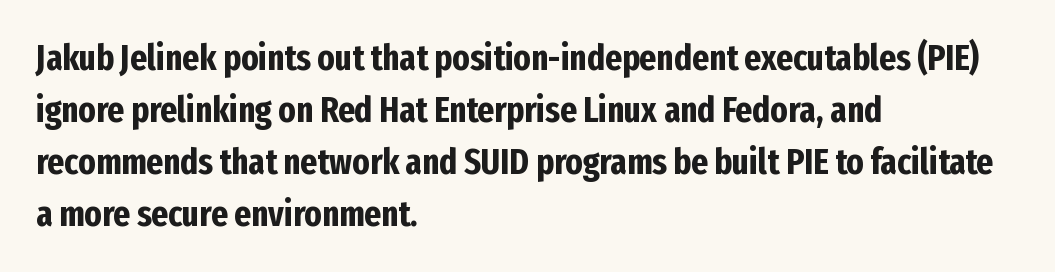
{"serif": "no", "italic": "no", "bold": "yes", "weight": "bold", "width": "condensed", "stroke_contrast": "low", "x_height": "medium", "monospaced": "no", "underline": "no", "align": "left", "line_spacing": "normal", "line_spacing_ratio": 1.44, "letter_spacing": "normal", "letter_spacing_em": 0.0, "glyph_px": 36}
